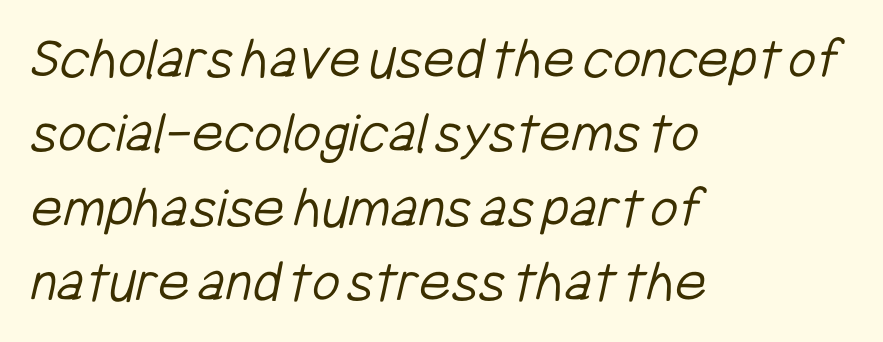
{"serif": "no", "bold": "no", "weight": "light", "width": "condensed", "stroke_contrast": "low", "x_height": "medium", "monospaced": "no", "underline": "no", "align": "left", "line_spacing_ratio": 1.22, "letter_spacing": "normal", "letter_spacing_em": 0.0, "glyph_px": 61}
